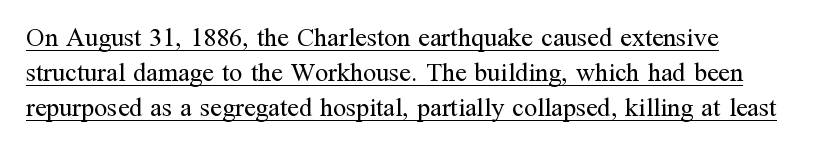
{"italic": "no", "bold": "no", "underline": "yes", "line_spacing": "normal", "line_spacing_ratio": 1.35, "letter_spacing": "normal", "letter_spacing_em": 0.0, "glyph_px": 26}
